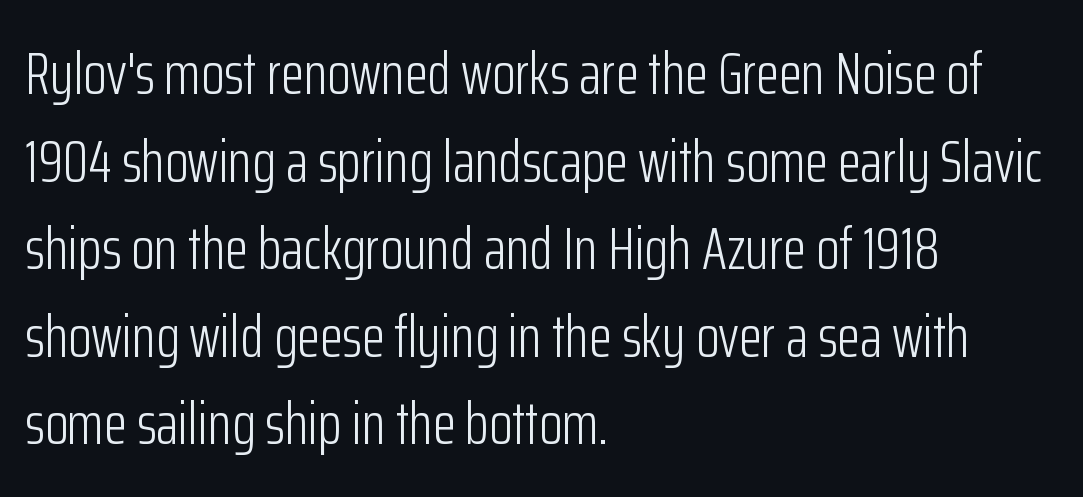
The image shows 60 px light, condensed sans-serif type, upright; set left-aligned, normal line spacing (1.46x), normal letter spacing, not underlined; low stroke contrast and a medium x-height.
